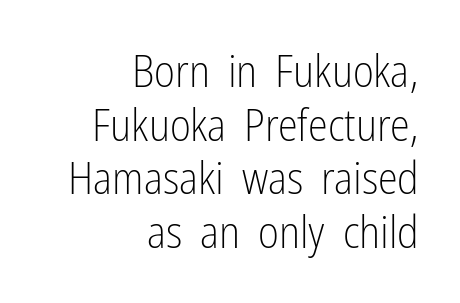
The image shows 45 px light, condensed sans-serif type, upright; set right-aligned, line spacing 1.19x, normal letter spacing, not underlined; low stroke contrast and a medium x-height.
